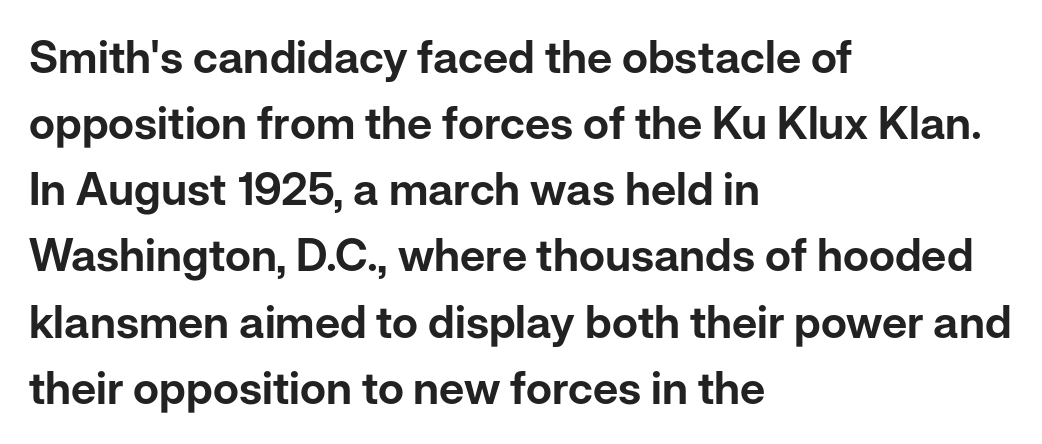
The image shows 45 px sans-serif type, upright; set left-aligned, normal line spacing (1.47x), normal letter spacing, not underlined; low stroke contrast and a medium x-height.
